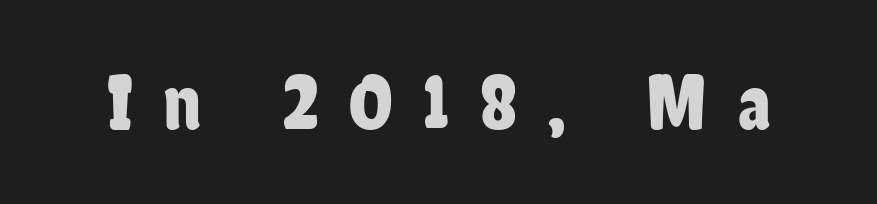
The image shows 79 px condensed sans-serif type, upright; set unusually wide letter spacing (+0.4 em), not underlined; low stroke contrast and a medium x-height.
